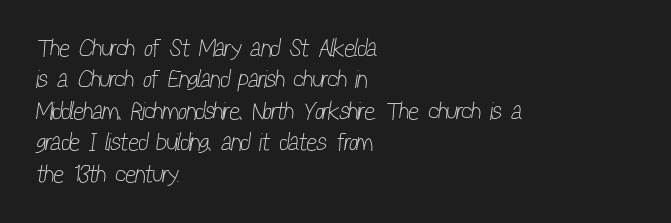
Q: Is the text bold? A: No.
Q: Is the text underlined? A: No.
Q: How is the paragraph aligned? A: Left-aligned.
Q: Is the spacing between letters normal or unusually wide? A: Normal.
Q: Is the spacing between lines tight, normal or loose? A: Normal.
